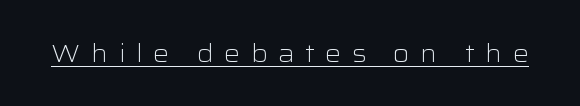
Q: Is the text bold? A: No.
Q: Is the text italic (slanted)? A: No, it is upright.
Q: Is the text underlined? A: Yes.
Q: Is the spacing between letters normal or unusually wide? A: Unusually wide.
